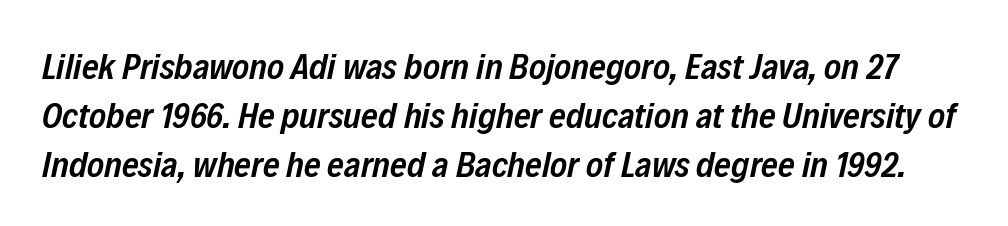
{"italic": "yes", "lean": "right", "slant_degrees": 12, "bold": "semi", "weight": "semibold", "width": "condensed", "stroke_contrast": "low", "x_height": "medium", "monospaced": "no", "underline": "no", "line_spacing": "normal", "line_spacing_ratio": 1.36, "letter_spacing": "normal", "letter_spacing_em": 0.0, "glyph_px": 36}
